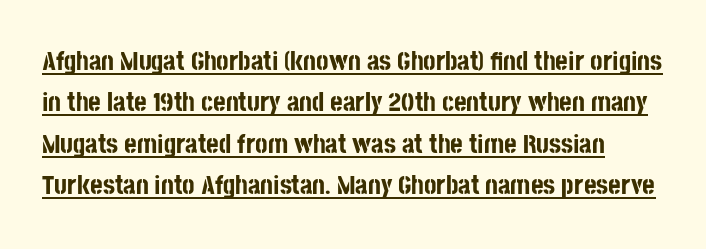
Compared with typical paragraphs, the rows here are spaced about the same. Notice how thick the strokes are: this is what a full bold looks like. Students, note that the glyphs here touch the page at normal intervals. Looks like someone drew a line under every word here. The letters stand upright; this is a roman face.
